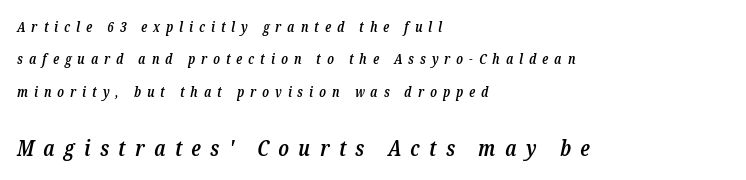
Every character sits at an angle, as italics do. Inter-character spacing is expanded well beyond the font's built-in metrics. Two sizes are in play, and the larger belongs to the second block. Unmarked baselines from the first word to the last. All the whitespace from short lines collects on the right. Students, observe: this is what heavily led, spacious text looks like.
